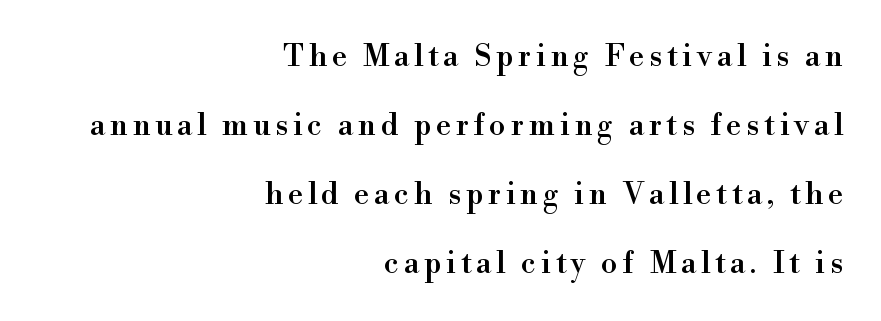
Descenders are the only things crossing below the line. Each new line begins a long way beneath the previous one. Italic: no, the glyphs are upright roman. Each line ends at the same right margin while the left side varies. Do the characters align in a grid? No, the font is proportional.
